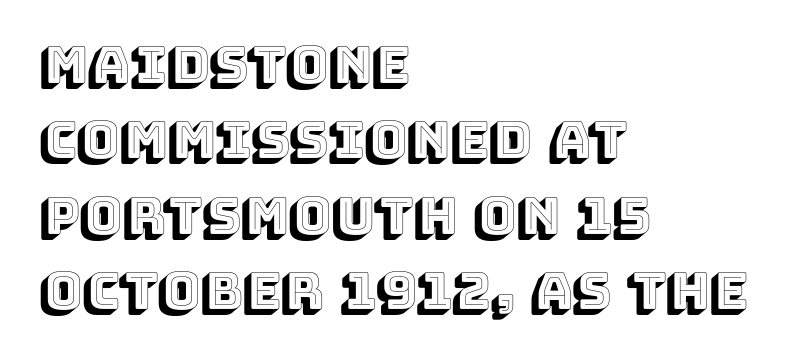
The image shows 51 px text type, upright; set left-aligned, normal line spacing (1.48x), normal letter spacing, not underlined; a large x-height.
